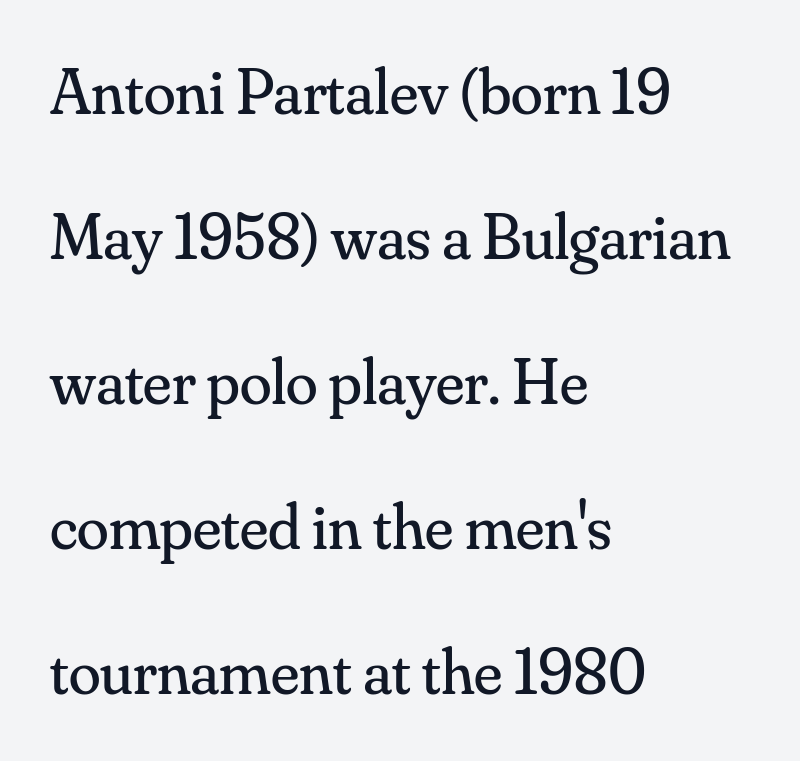
Leftover space on each line is placed entirely after the last word. Weight: regular or lighter. A roman cut, with each character standing at attention. Anything drawn beneath the words? Only blank space. You could fit nearly another row in the gap between these rows. The passage shown is typed in a proportional face where columns would drift.
